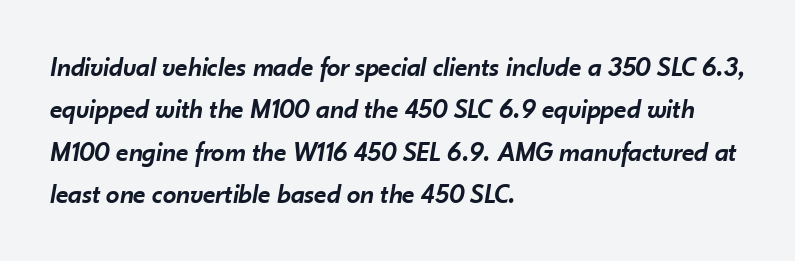
Q: Is the text bold? A: Semi-bold.
Q: Is the text italic (slanted)? A: Yes, it leans right by about 10 degrees.
Q: Is the text underlined? A: No.
Q: How is the paragraph aligned? A: Left-aligned.
Q: Is the spacing between letters normal or unusually wide? A: Normal.
Q: Is the spacing between lines tight, normal or loose? A: Normal.
